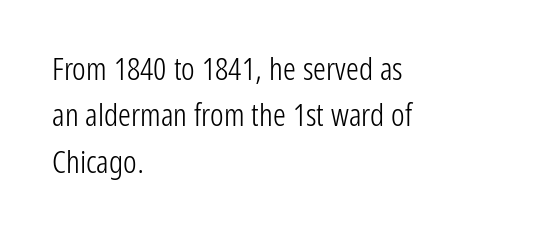
Q: Is the text bold? A: No.
Q: Is the text italic (slanted)? A: No, it is upright.
Q: Is the typeface a serif or a sans-serif typeface? A: Sans-serif.
Q: Is the text underlined? A: No.
Q: How is the paragraph aligned? A: Left-aligned.
Q: Is the spacing between letters normal or unusually wide? A: Normal.
Q: Is the spacing between lines tight, normal or loose? A: Normal.
Q: Width (condensed, normal, or wide)? A: Condensed.
Q: Stroke contrast? A: Low.
Q: x-height? A: Medium.
Q: Monospaced? A: No.
